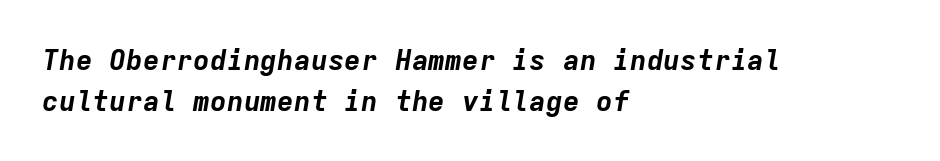
{"italic": "yes", "lean": "right", "slant_degrees": 9, "bold": "yes", "weight": "bold", "width": "normal", "stroke_contrast": "low", "x_height": "medium", "monospaced": "yes", "underline": "no", "align": "left", "line_spacing": "normal", "line_spacing_ratio": 1.45, "letter_spacing": "normal", "letter_spacing_em": 0.0, "glyph_px": 28}
